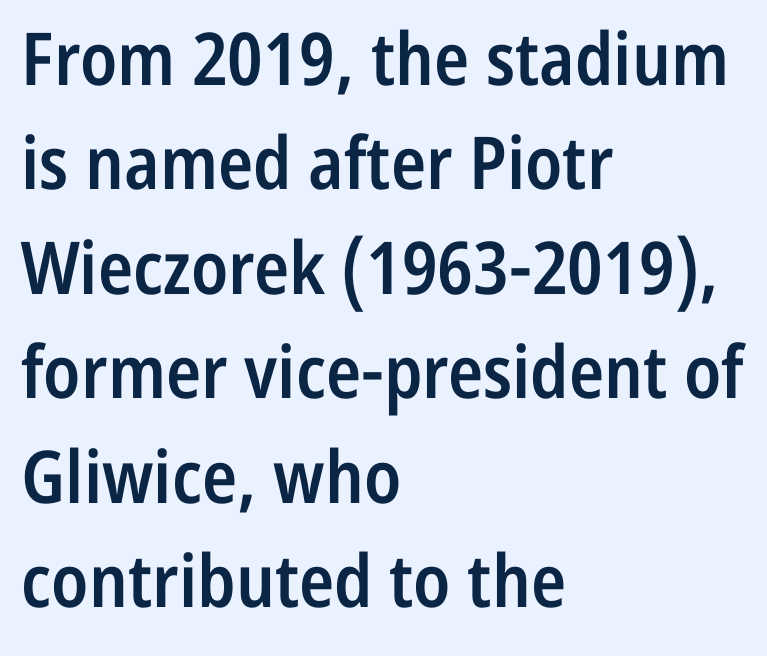
The image shows 73 px semibold, condensed sans-serif type, upright; set left-aligned, normal line spacing (1.43x), normal letter spacing, not underlined; low stroke contrast and a medium x-height.
